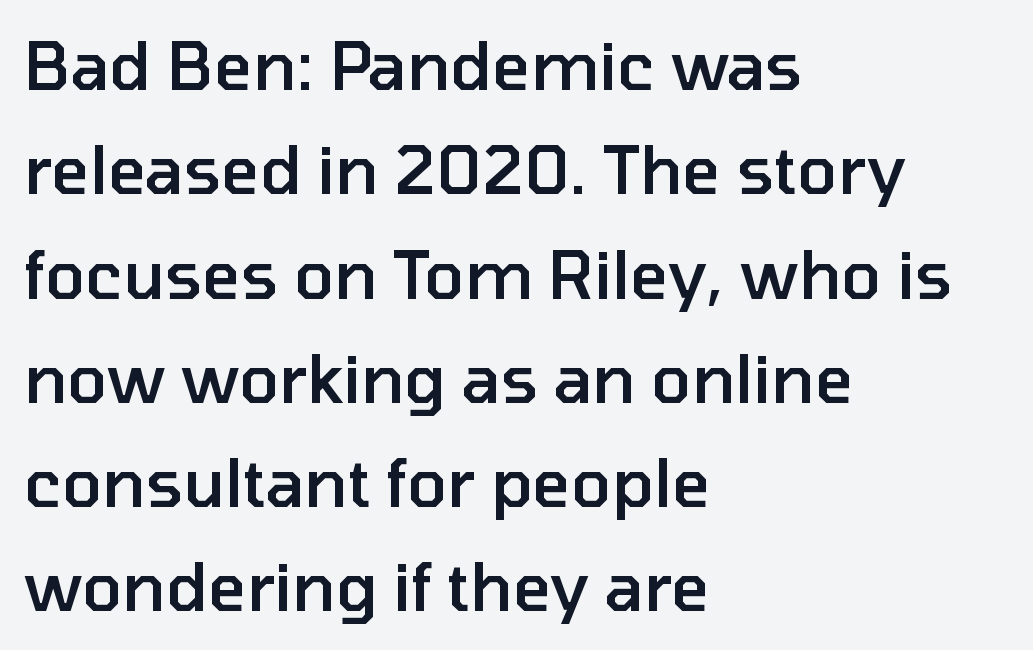
The image shows 66 px semibold sans-serif type, upright; set left-aligned, normal line spacing (1.58x), normal letter spacing, not underlined; low stroke contrast and a medium x-height.
